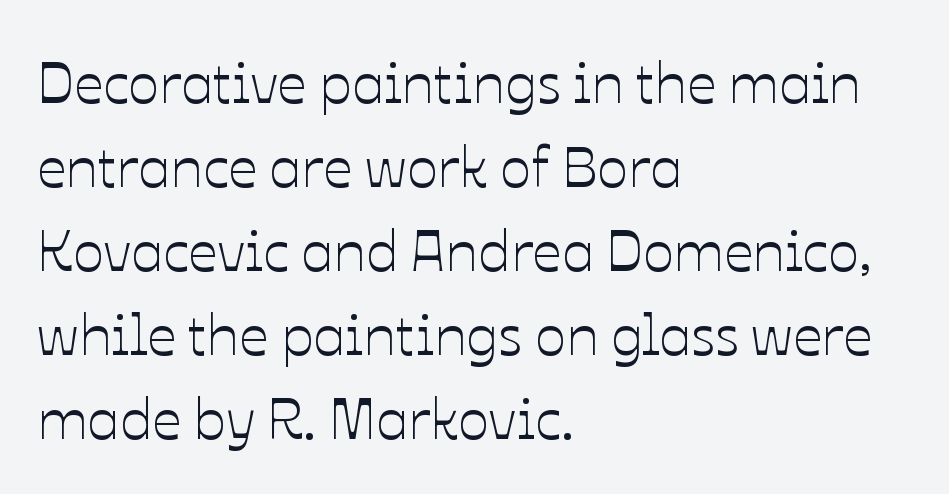
{"italic": "no", "width": "normal", "stroke_contrast": "low", "x_height": "medium", "monospaced": "no", "underline": "no", "align": "left", "line_spacing": "normal", "line_spacing_ratio": 1.45, "letter_spacing": "normal", "letter_spacing_em": 0.0, "glyph_px": 58}
